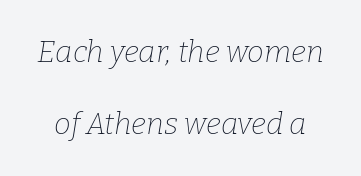
The image shows 30 px thin serif type, italic (leaning right); set loose line spacing (2.41x), normal letter spacing, not underlined; low stroke contrast and a medium x-height.
